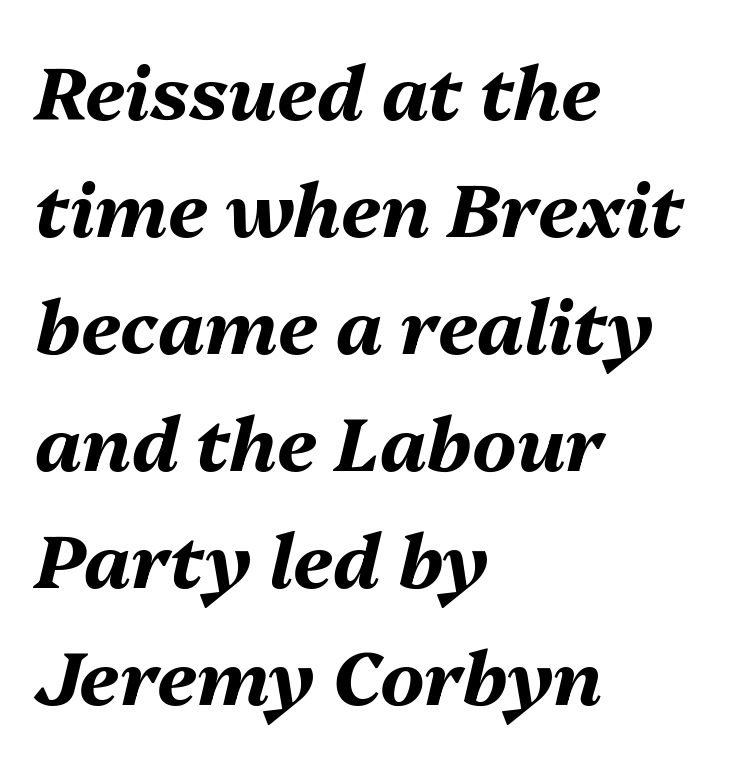
The image shows 75 px bold type, italic (leaning right); set left-aligned, normal line spacing (1.56x), normal letter spacing, not underlined; medium stroke contrast and a medium x-height.
